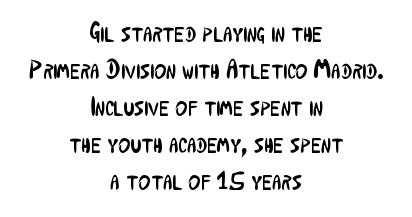
The passage shown is not bold in any degree. The letters sit at their default tracking, neither squeezed nor spread. Does the leading feel generous? No, just average. This sample is center-justified, so both line endings float freely.
